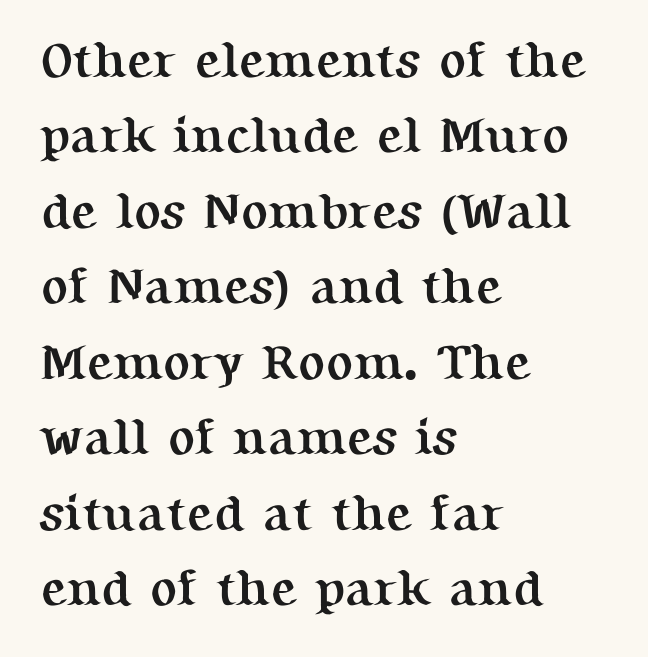
This rendering employs a face with finishing strokes, i.e., a serif. Do the letters lean? They stand straight. The words here are not underlined. Students, observe: this is what conventionally led text looks like. This is heavy type, rendered in bold.
